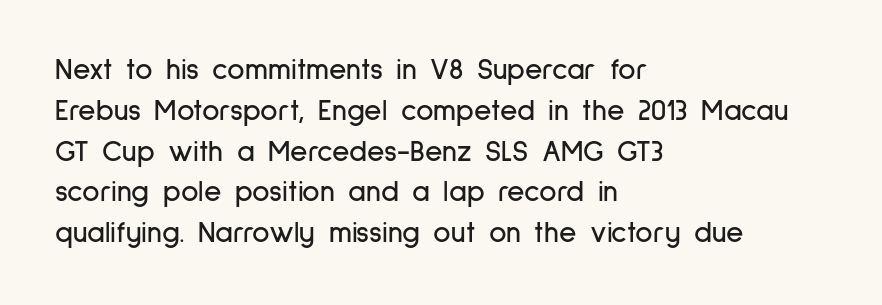
Q: Is the text italic (slanted)? A: No, it is upright.
Q: Is the typeface a serif or a sans-serif typeface? A: Sans-serif.
Q: Is the text underlined? A: No.
Q: How is the paragraph aligned? A: Left-aligned.
Q: Is the spacing between letters normal or unusually wide? A: Normal.
Q: Is the spacing between lines tight, normal or loose? A: Normal.
Q: Width (condensed, normal, or wide)? A: Condensed.
Q: Stroke contrast? A: Low.
Q: x-height? A: Medium.
Q: Monospaced? A: No.
